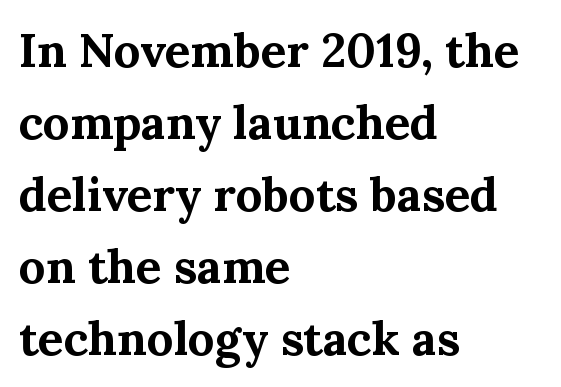
{"serif": "yes", "italic": "no", "bold": "yes", "weight": "bold", "width": "normal", "stroke_contrast": "medium", "x_height": "medium", "monospaced": "no", "underline": "no", "align": "left", "line_spacing": "normal", "line_spacing_ratio": 1.53, "letter_spacing": "normal", "letter_spacing_em": 0.0, "glyph_px": 47}
